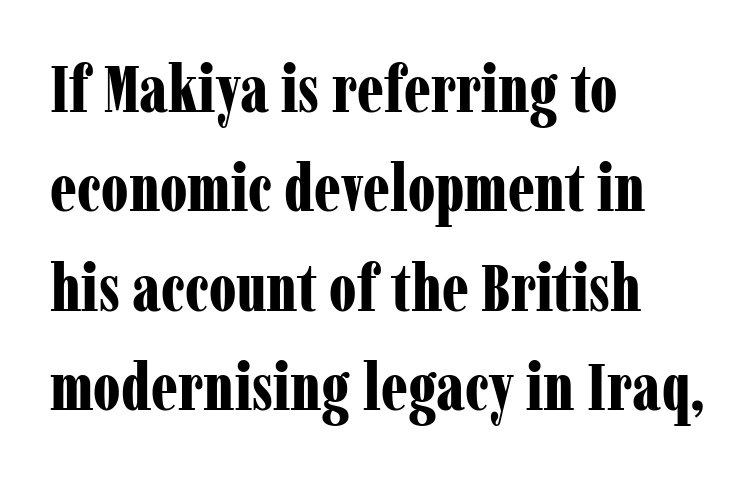
A student would call this left alignment; a typographer would say flush left, rag right. Bold? Absolutely — the strokes are thick and heavy. The strip under each line holds only bare page. A typesetter would call this zero additional tracking. The designer left line spacing at the default.
